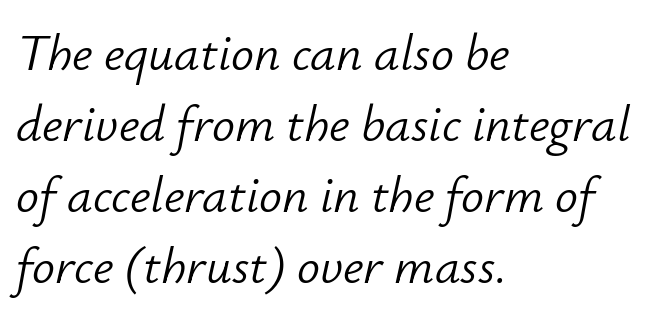
Q: Is the text bold? A: No.
Q: Is the text italic (slanted)? A: Yes, it leans right by about 12 degrees.
Q: Is the text underlined? A: No.
Q: How is the paragraph aligned? A: Left-aligned.
Q: Is the spacing between letters normal or unusually wide? A: Normal.
Q: Is the spacing between lines tight, normal or loose? A: Normal.
Q: Width (condensed, normal, or wide)? A: Normal.
Q: Stroke contrast? A: Low.
Q: x-height? A: Small.
Q: Monospaced? A: No.
